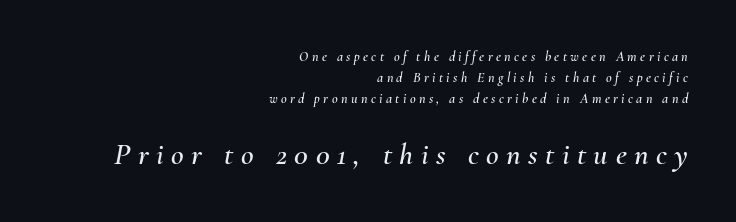
The image shows 31 px text type, italic (leaning right); set right-aligned, normal line spacing (1.49x), unusually wide letter spacing (+0.24 em), not underlined; the second (bottom) block is 2.21x larger; medium stroke contrast and a small x-height.
